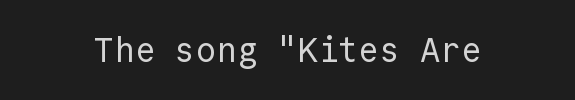
{"serif": "no", "italic": "no", "bold": "no", "weight": "regular", "width": "normal", "x_height": "medium", "monospaced": "yes", "underline": "no", "letter_spacing": "normal", "letter_spacing_em": 0.0, "glyph_px": 34}
